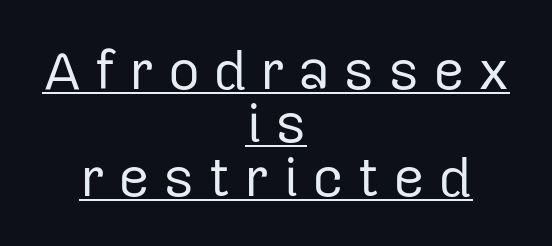
The image shows 55 px regular-weight sans-serif type, upright; set centered, tight line spacing (0.97x), unusually wide letter spacing (+0.24 em), underlined; low stroke contrast and a medium x-height.
